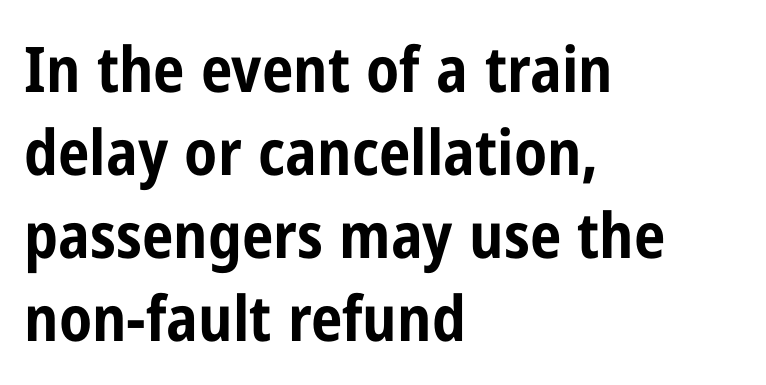
{"serif": "no", "italic": "no", "bold": "yes", "weight": "bold", "width": "condensed", "stroke_contrast": "low", "x_height": "medium", "monospaced": "no", "underline": "no", "align": "left", "line_spacing": "normal", "line_spacing_ratio": 1.32, "letter_spacing": "normal", "letter_spacing_em": 0.0, "glyph_px": 63}
